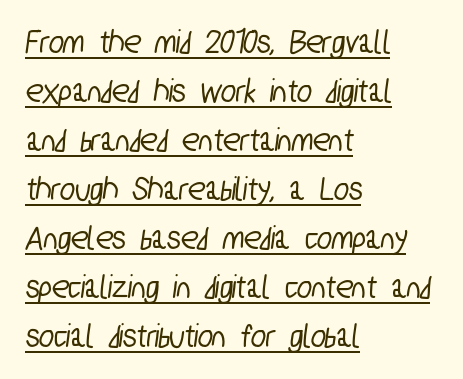
The image shows 35 px condensed sans-serif type; set left-aligned, normal line spacing (1.4x), normal letter spacing, underlined; low stroke contrast and a medium x-height.
